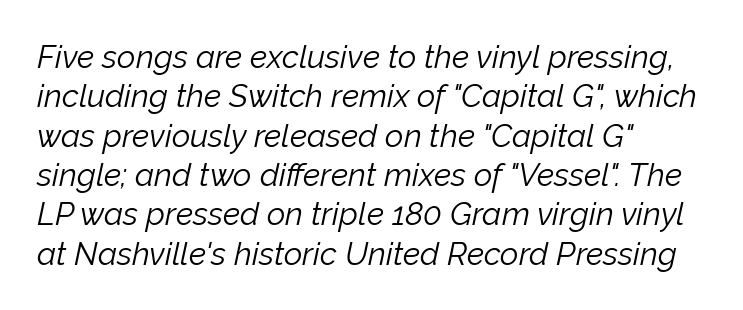
The face looks like a standard text weight, possibly lighter. The words here are not underlined. How are the letters spaced? Ordinarily, with no added tracking. Characters are canted at an angle relative to the baseline's perpendicular.
